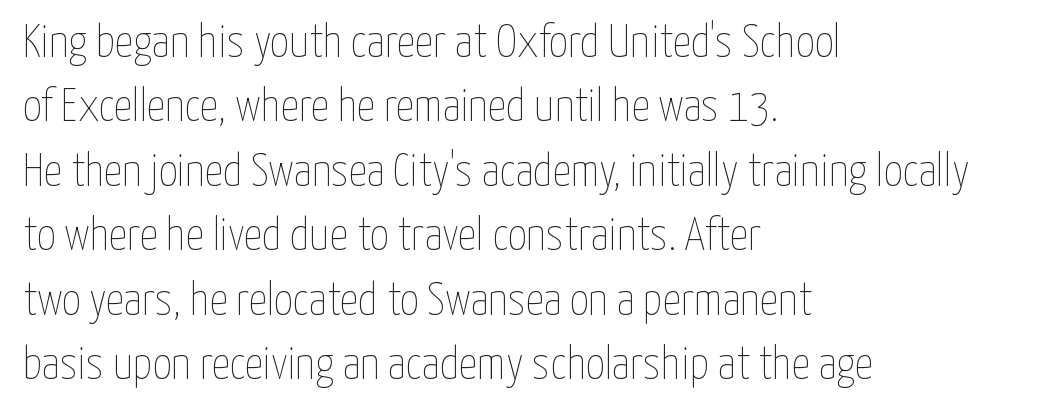
Q: Is the text bold? A: No.
Q: Is the text italic (slanted)? A: No, it is upright.
Q: Is the text underlined? A: No.
Q: How is the paragraph aligned? A: Left-aligned.
Q: Is the spacing between letters normal or unusually wide? A: Normal.
Q: Is the spacing between lines tight, normal or loose? A: Normal.
Q: Width (condensed, normal, or wide)? A: Condensed.
Q: Stroke contrast? A: Low.
Q: x-height? A: Medium.
Q: Monospaced? A: No.
